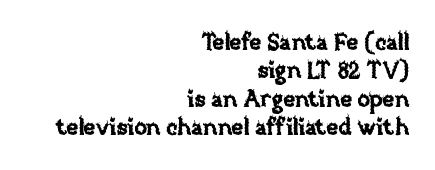
{"italic": "no", "underline": "no", "align": "right", "line_spacing_ratio": 1.23, "letter_spacing": "normal", "letter_spacing_em": 0.0, "glyph_px": 23}
